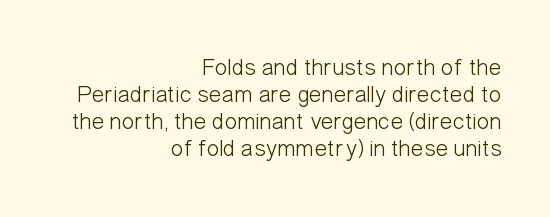
The image shows 24 px text type, upright; set right-aligned, tight line spacing (1.13x), normal letter spacing, not underlined.
